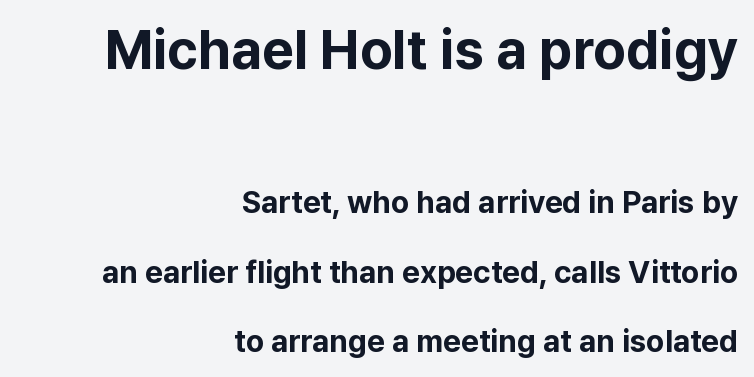
Does the type have serifs? No, each stem ends abruptly. Honestly, there is no underline to notice here at all. The block of text is sparse from top to bottom, with ample space between rows. Do the letters lean? They stand straight. Does the copy run flush right? Yes — the right margin is perfectly even.
